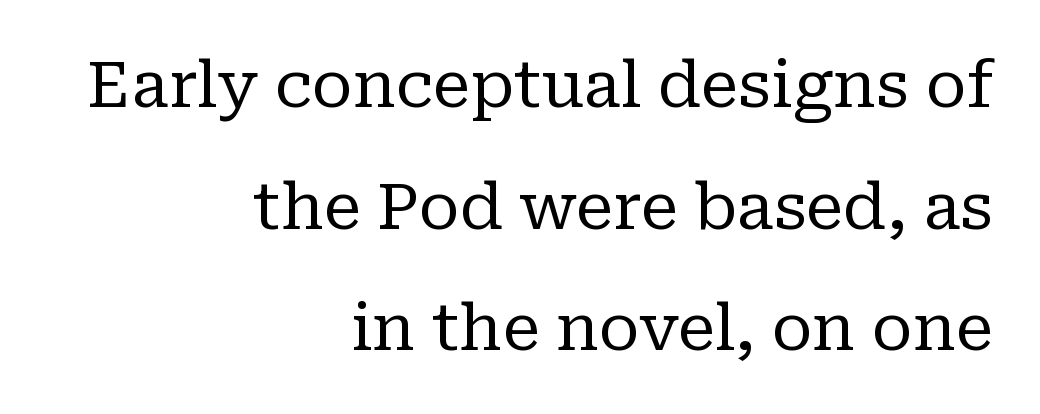
The image shows 64 px regular-weight serif type, upright; set right-aligned, loose line spacing (1.9x), normal letter spacing, not underlined; low stroke contrast and a medium x-height.
